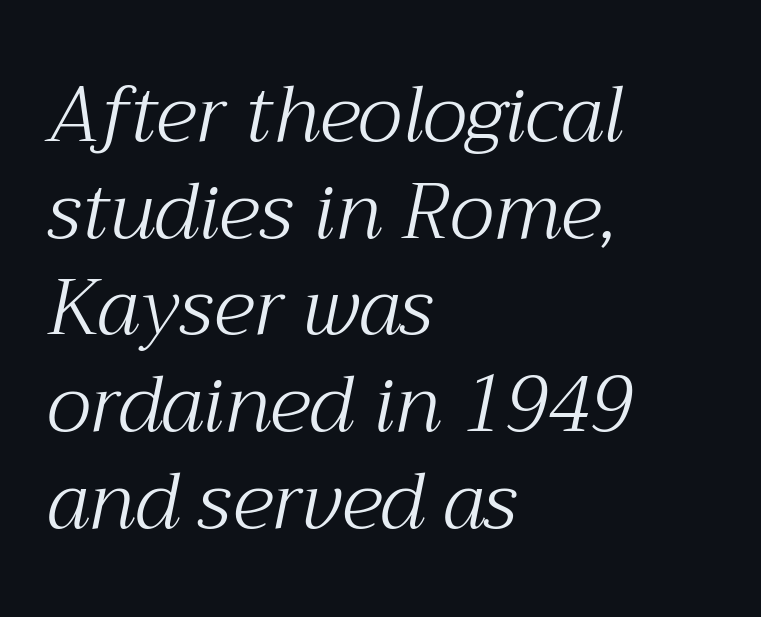
Q: Is the text bold? A: No.
Q: Is the text italic (slanted)? A: Yes, it leans right by about 12 degrees.
Q: Is the typeface a serif or a sans-serif typeface? A: Serif.
Q: Is the text underlined? A: No.
Q: How is the paragraph aligned? A: Left-aligned.
Q: Is the spacing between letters normal or unusually wide? A: Normal.
Q: Width (condensed, normal, or wide)? A: Normal.
Q: Stroke contrast? A: Medium.
Q: x-height? A: Medium.
Q: Monospaced? A: No.
